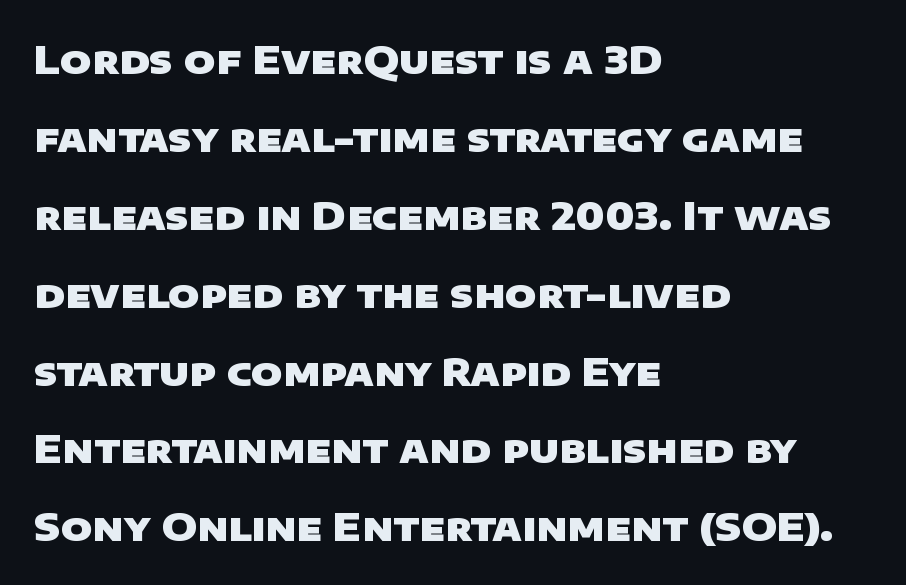
The rendering shows plain stroke endings on the letterforms — a sans-serif design. The leading is generous, giving the passage an open texture. Looks like regular typesetting: each glyph gets only the width it needs. Lines of text with bare space underneath. Glyph-to-glyph distance matches everyday printed text.
